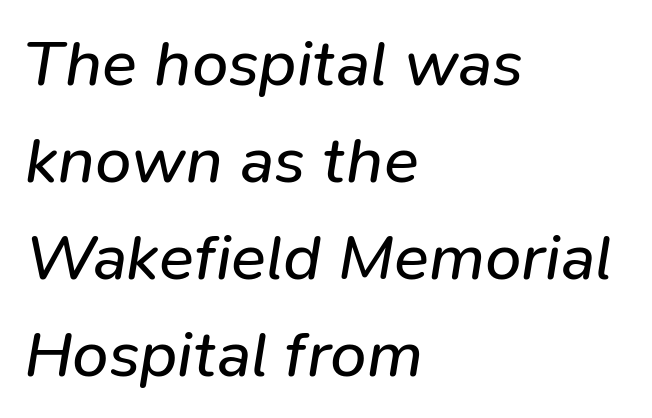
The image shows 65 px regular-weight type, italic (leaning right); set left-aligned, normal line spacing (1.49x), normal letter spacing, not underlined; low stroke contrast and a medium x-height.
